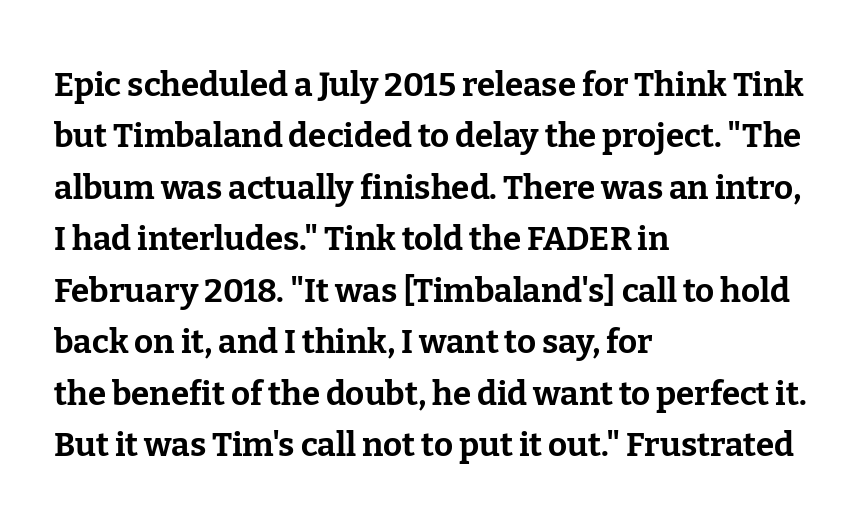
Q: Is the text bold? A: Yes.
Q: Is the text italic (slanted)? A: No, it is upright.
Q: Is the typeface a serif or a sans-serif typeface? A: Serif.
Q: Is the text underlined? A: No.
Q: How is the paragraph aligned? A: Left-aligned.
Q: Is the spacing between letters normal or unusually wide? A: Normal.
Q: Is the spacing between lines tight, normal or loose? A: Normal.
Q: Width (condensed, normal, or wide)? A: Normal.
Q: Stroke contrast? A: Low.
Q: x-height? A: Medium.
Q: Monospaced? A: No.
